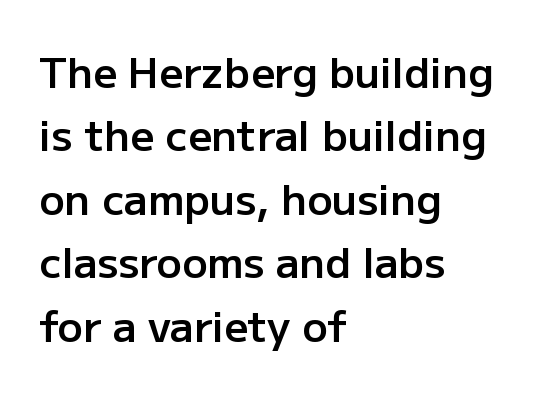
{"serif": "no", "italic": "no", "bold": "semi", "weight": "semibold", "width": "normal", "stroke_contrast": "low", "x_height": "medium", "monospaced": "no", "underline": "no", "align": "left", "line_spacing": "normal", "line_spacing_ratio": 1.51, "letter_spacing": "normal", "letter_spacing_em": 0.0, "glyph_px": 42}
